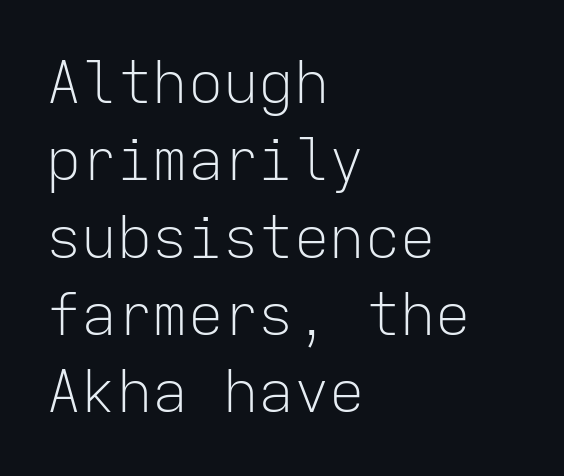
{"serif": "no", "italic": "no", "bold": "no", "weight": "light", "width": "normal", "stroke_contrast": "low", "x_height": "medium", "monospaced": "yes", "underline": "no", "align": "left", "line_spacing": "normal", "line_spacing_ratio": 1.31, "letter_spacing": "normal", "letter_spacing_em": 0.0, "glyph_px": 59}
